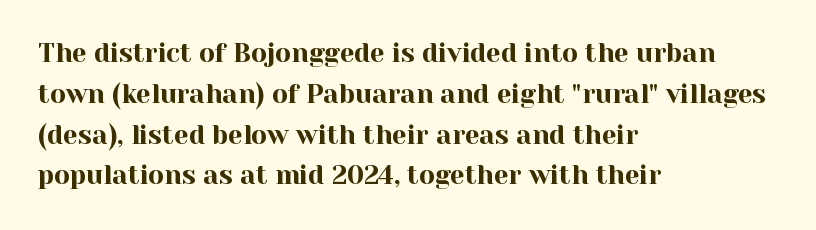
The space between consecutive lines is moderate. This sample uses plain, unmodified letter spacing. Layout note: lines flush left. No italicization has been applied; the sample stays upright. The passage shown is not underscored anywhere.
